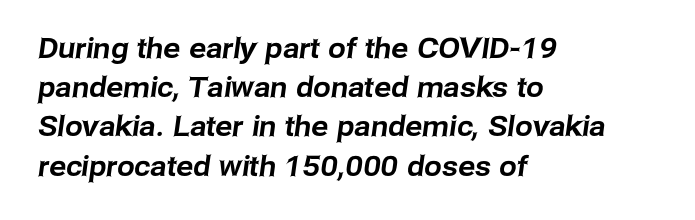
The face used here is a sans, in the tradition of grotesques and geometrics. A typesetter would call this leading conventional body-copy spacing. If you drew a ruler down the left edge, every line would touch it. Note the varied advance widths — an 'i' is clearly narrower than an 'm'. Tracking here is standard; glyphs follow each other at the usual distance. Descender tails drop into unmarked territory.
